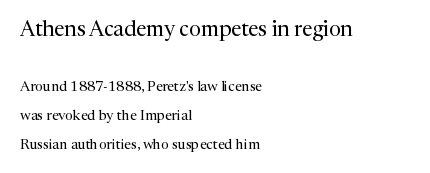
This sample uses plain, unmodified letter spacing. The letters in the upper block stand taller than those in the block below. Posture: vertical. Vertically, the passage feels expansive, rows floating well apart. The face looks like a standard text weight, possibly lighter.
